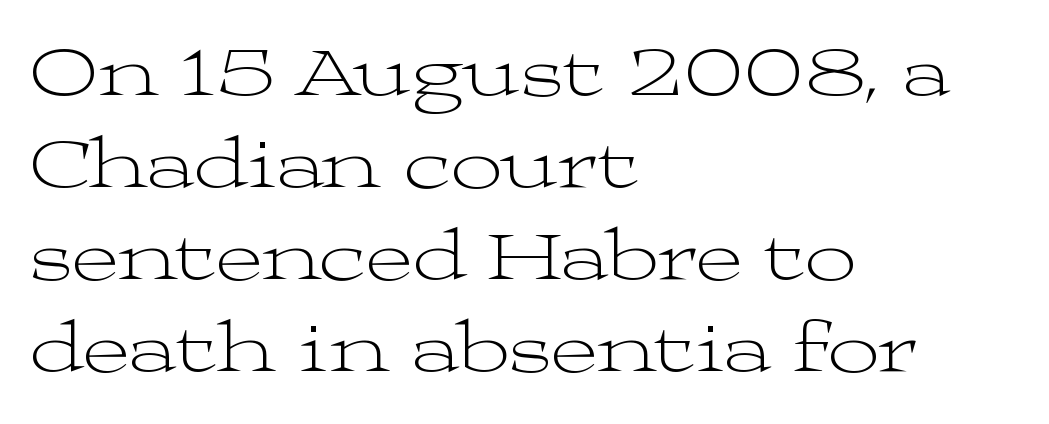
The image shows 72 px light, wide serif type, upright; set left-aligned, normal line spacing (1.28x), normal letter spacing, not underlined; medium stroke contrast and a medium x-height.
